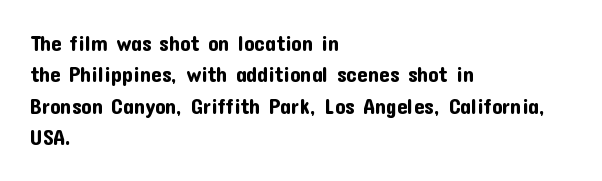
Unmarked baselines from the first word to the last. Every character sits straight up, as roman type does. The lines in this sample share a left origin and differ only in where they stop. Summary of vertical rhythm: regular, with standard interline spacing. Inter-character spacing is left at the font's built-in metrics.
